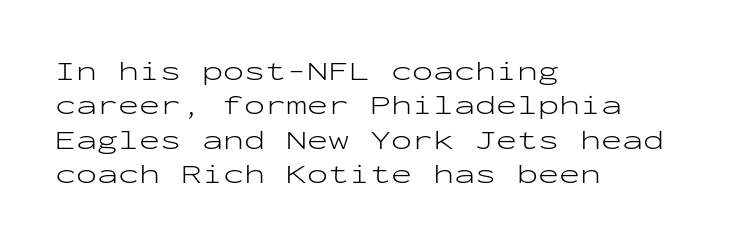
Q: Is the text bold? A: No.
Q: Is the text italic (slanted)? A: No, it is upright.
Q: Is the typeface a serif or a sans-serif typeface? A: Sans-serif.
Q: Is the text underlined? A: No.
Q: How is the paragraph aligned? A: Left-aligned.
Q: Is the spacing between letters normal or unusually wide? A: Normal.
Q: Width (condensed, normal, or wide)? A: Wide.
Q: Stroke contrast? A: Low.
Q: x-height? A: Medium.
Q: Monospaced? A: Yes.
